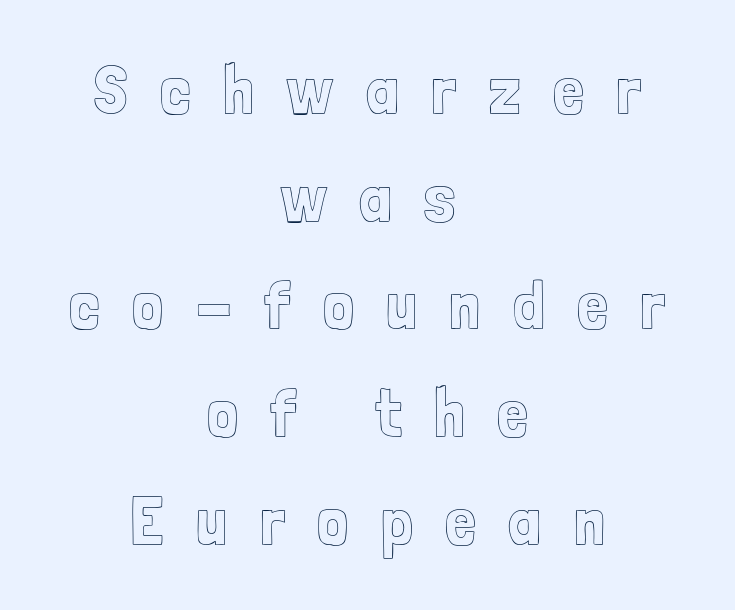
The image shows 69 px condensed type, upright; set centered, normal line spacing (1.56x), unusually wide letter spacing (+0.47 em), not underlined; a medium x-height.
